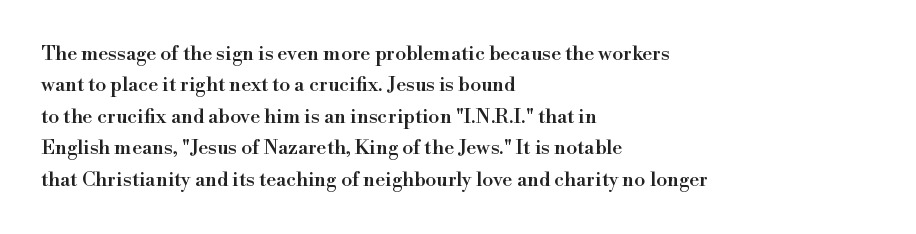
Q: Is the text italic (slanted)? A: No, it is upright.
Q: Is the text underlined? A: No.
Q: How is the paragraph aligned? A: Left-aligned.
Q: Is the spacing between letters normal or unusually wide? A: Normal.
Q: Is the spacing between lines tight, normal or loose? A: Normal.
